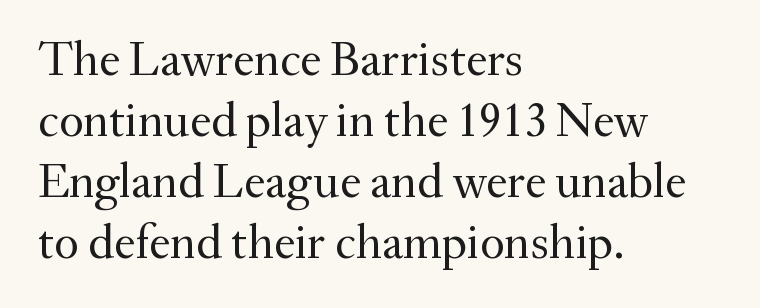
Q: Is the text bold? A: No.
Q: Is the text italic (slanted)? A: No, it is upright.
Q: Is the typeface a serif or a sans-serif typeface? A: Serif.
Q: Is the text underlined? A: No.
Q: How is the paragraph aligned? A: Left-aligned.
Q: Is the spacing between letters normal or unusually wide? A: Normal.
Q: Is the spacing between lines tight, normal or loose? A: Normal.
Q: Width (condensed, normal, or wide)? A: Normal.
Q: Stroke contrast? A: Medium.
Q: x-height? A: Small.
Q: Monospaced? A: No.
